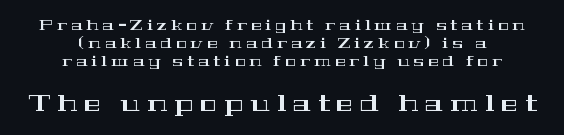
{"italic": "no", "underline": "no", "align": "center", "line_spacing": "normal", "line_spacing_ratio": 1.28, "letter_spacing": "wide", "letter_spacing_em": 0.3, "larger_block": "second", "size_ratio": 1.64, "glyph_px": 23}
